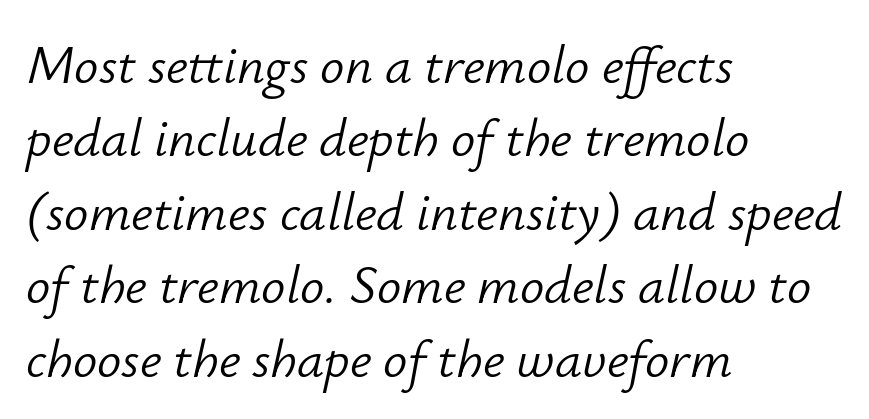
The image shows 54 px light type, italic (leaning right); set left-aligned, normal line spacing (1.36x), normal letter spacing, not underlined; low stroke contrast and a small x-height.
